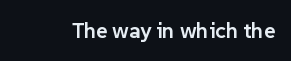
There is no visible air inserted between adjacent glyphs. The characters look somewhat weighty, a semibold short of true bold. Check the space under the baseline: it is left empty. Ascenders rise straight up at ninety degrees.
